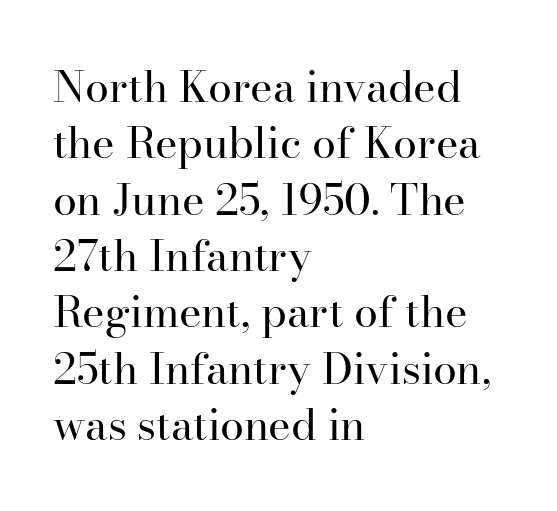
{"serif": "yes", "italic": "no", "bold": "no", "weight": "regular", "width": "normal", "stroke_contrast": "high", "x_height": "small", "monospaced": "no", "underline": "no", "align": "left", "line_spacing": "normal", "line_spacing_ratio": 1.31, "letter_spacing": "normal", "letter_spacing_em": 0.0, "glyph_px": 43}
